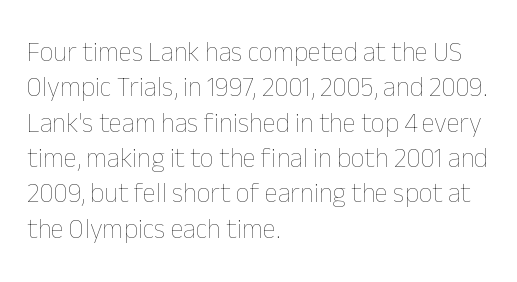
Line beginnings align vertically; line endings do not. The typography opts for an upright posture over an oblique one. Baseline-to-baseline distance is the conventional proportion of letter height. The characters are drawn with everyday or finer stroke widths. Here the glyphs are tracked normally, forming tight word shapes.
